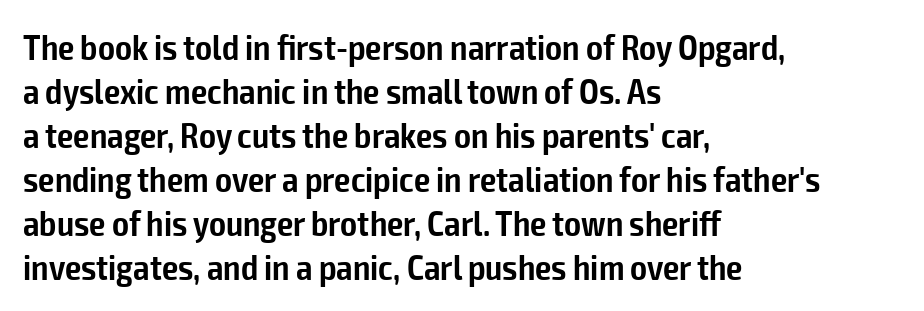
Q: Is the text bold? A: Semi-bold.
Q: Is the text italic (slanted)? A: No, it is upright.
Q: Is the typeface a serif or a sans-serif typeface? A: Sans-serif.
Q: Is the text underlined? A: No.
Q: How is the paragraph aligned? A: Left-aligned.
Q: Is the spacing between letters normal or unusually wide? A: Normal.
Q: Width (condensed, normal, or wide)? A: Condensed.
Q: Stroke contrast? A: Low.
Q: x-height? A: Medium.
Q: Monospaced? A: No.
